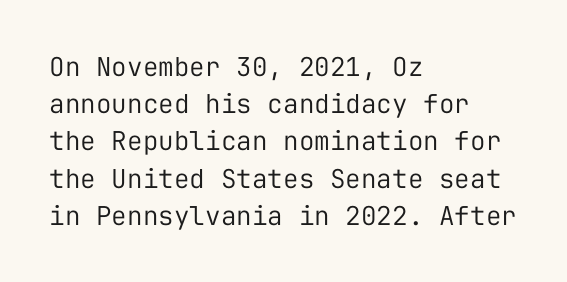
The image shows 26 px text type, upright; set left-aligned, normal line spacing (1.43x), normal letter spacing, not underlined.
